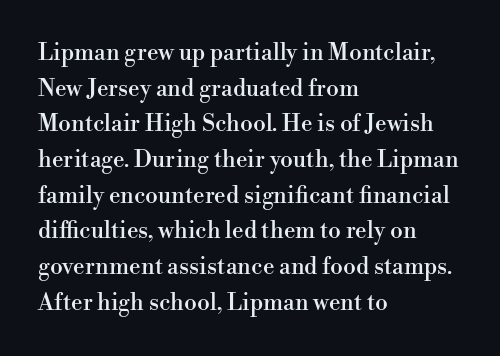
Q: Is the text italic (slanted)? A: No, it is upright.
Q: Is the text underlined? A: No.
Q: How is the paragraph aligned? A: Left-aligned.
Q: Is the spacing between letters normal or unusually wide? A: Normal.
Q: Is the spacing between lines tight, normal or loose? A: Normal.
